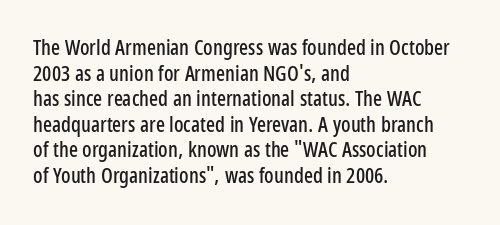
The image shows 21 px text type, upright; set left-aligned, line spacing 1.22x, normal letter spacing, not underlined.
